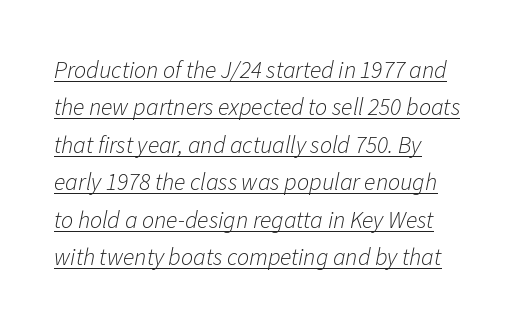
The image shows 24 px text type, italic (leaning right); set normal line spacing (1.56x), normal letter spacing, underlined.
